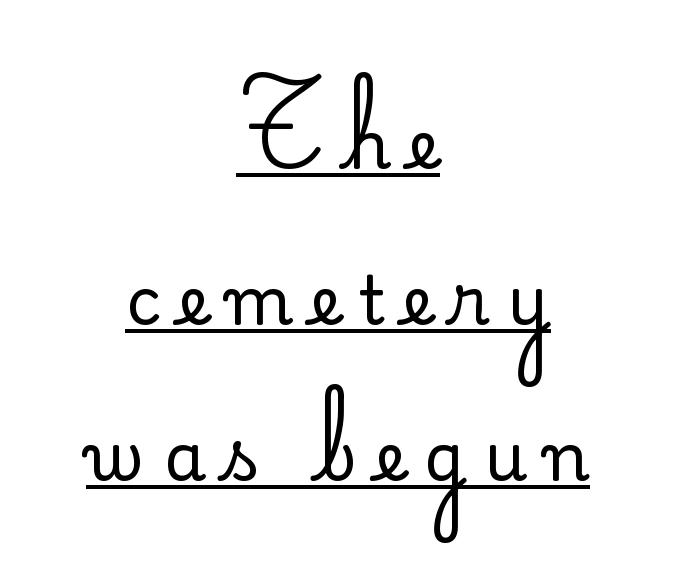
Spacing verdict: proportional, widths tailored to each character. This is the regular roman posture of the typeface. Caption: face not bold, strokes unweighted. Substantial extra tracking has been applied to these lines. The lines in this sample share a center point and differ in where they start and stop. This rendering employs a face without finishing strokes, i.e., a sans-serif.
